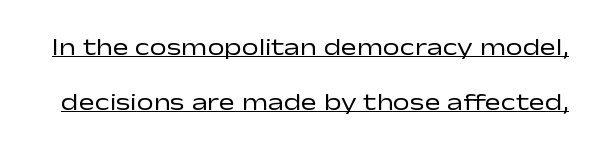
Like a heading marked for emphasis, these lines bear an underscore. Weight class: somewhere from thin through regular. This sample uses an upright cut, with every glyph sitting square on the baseline. Words appear dense and cohesive because spacing is normal. Interline gaps are noticeably wide in this sample.
